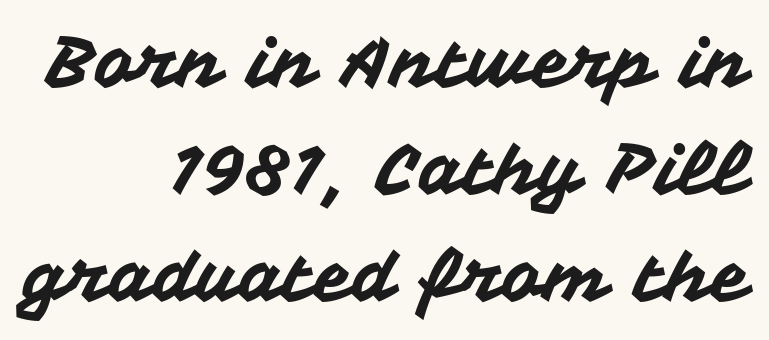
{"serif": "no", "width": "normal", "stroke_contrast": "medium", "x_height": "medium", "monospaced": "no", "underline": "no", "align": "right", "line_spacing": "normal", "line_spacing_ratio": 1.51, "letter_spacing": "normal", "letter_spacing_em": 0.0, "glyph_px": 71}
